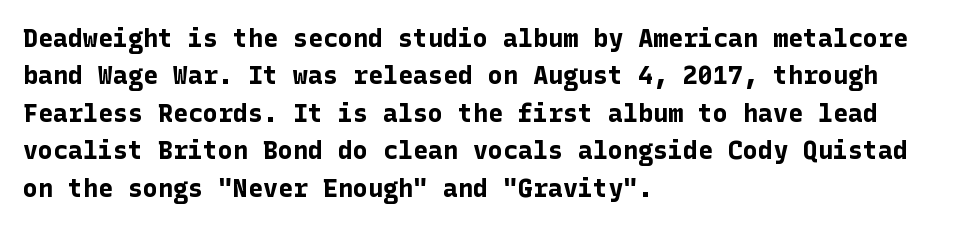
Baseline-to-baseline distance is the conventional proportion of letter height. The typesetter chose a ragged-right arrangement here. The zone under the glyphs is completely vacant. Typesetter's note: full bold, strokes at maximum text heaviness. In terms of posture, this sample is upright. The horizontal fit of the characters is conventional and even.
